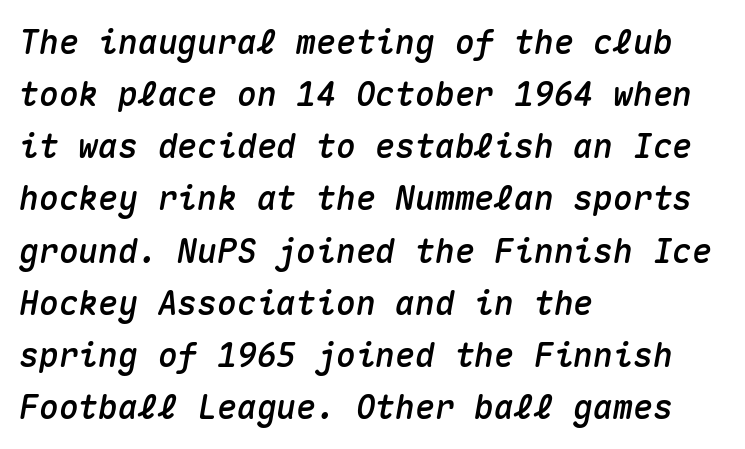
Reading down the block, your eye returns to a fixed left position each line. The passage shown has conventional tracking throughout. Leading matches the norm, producing a regular column. Italic: yes, the glyphs are oblique. Rule under the text: the space is simply empty.
